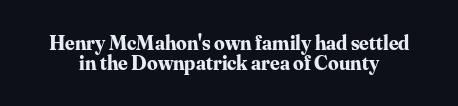
Q: Is the text bold? A: Yes.
Q: Is the text italic (slanted)? A: No, it is upright.
Q: Is the text underlined? A: No.
Q: Is the spacing between letters normal or unusually wide? A: Normal.
Q: Is the spacing between lines tight, normal or loose? A: Tight.
